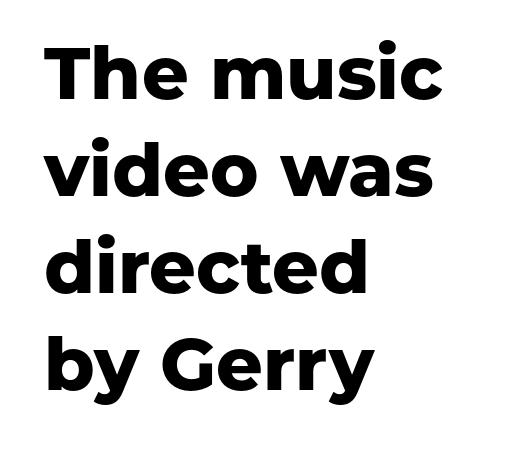
The image shows 73 px heavy sans-serif type, upright; set left-aligned, normal line spacing (1.33x), normal letter spacing, not underlined; low stroke contrast and a medium x-height.
